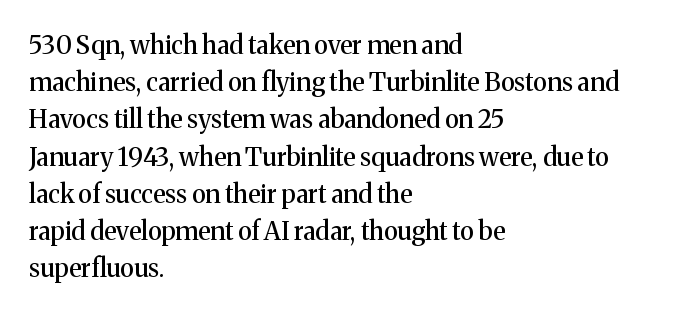
{"italic": "no", "underline": "no", "align": "left", "line_spacing": "normal", "line_spacing_ratio": 1.49, "letter_spacing": "normal", "letter_spacing_em": 0.0, "glyph_px": 25}
